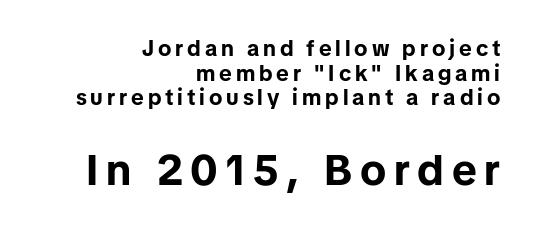
The image shows 43 px bold sans-serif type, upright; set right-aligned, tight line spacing (1.12x), not underlined; the second (bottom) block is 1.95x larger; low stroke contrast and a medium x-height.
